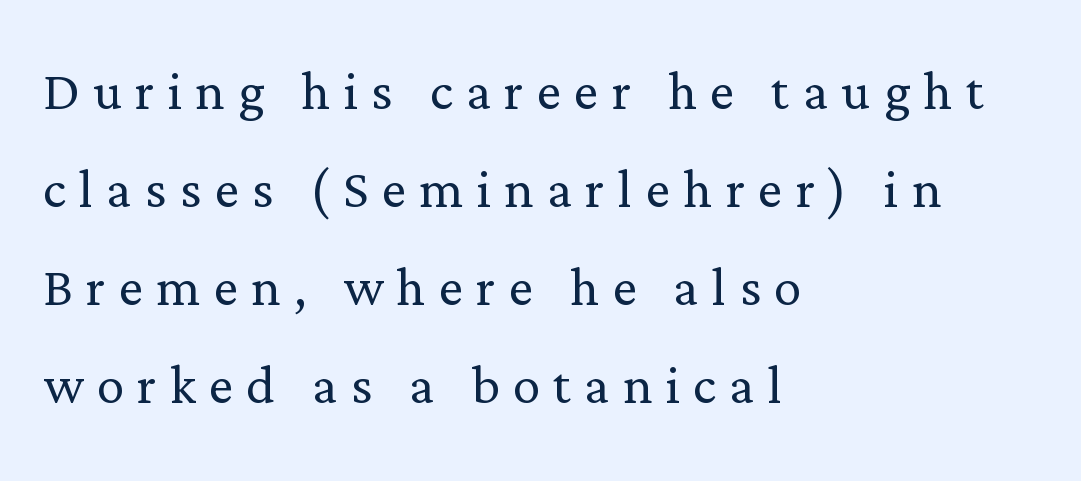
Q: Is the text bold? A: No.
Q: Is the text italic (slanted)? A: No, it is upright.
Q: Is the typeface a serif or a sans-serif typeface? A: Serif.
Q: Is the text underlined? A: No.
Q: How is the paragraph aligned? A: Left-aligned.
Q: Is the spacing between lines tight, normal or loose? A: Normal.
Q: Width (condensed, normal, or wide)? A: Normal.
Q: Stroke contrast? A: Low.
Q: x-height? A: Medium.
Q: Monospaced? A: No.
